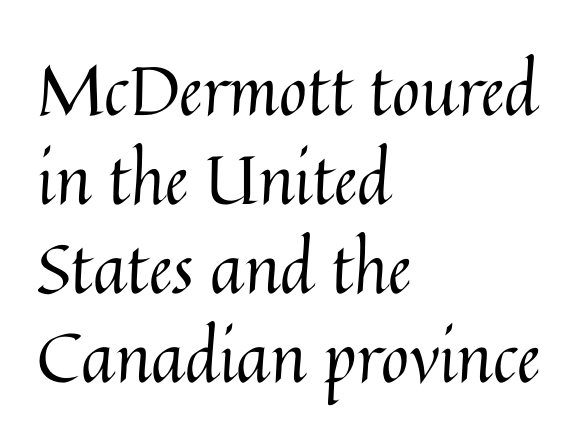
{"bold": "no", "weight": "regular", "width": "normal", "stroke_contrast": "medium", "x_height": "medium", "monospaced": "no", "underline": "no", "align": "left", "line_spacing": "normal", "line_spacing_ratio": 1.31, "letter_spacing": "normal", "letter_spacing_em": 0.0, "glyph_px": 68}
